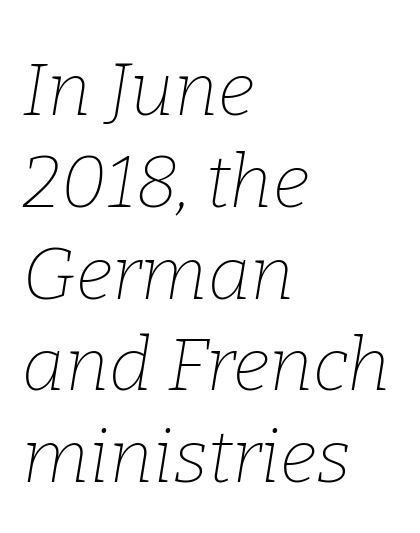
The image shows 74 px thin serif type, italic (leaning right); set left-aligned, line spacing 1.24x, normal letter spacing, not underlined; low stroke contrast and a medium x-height.
